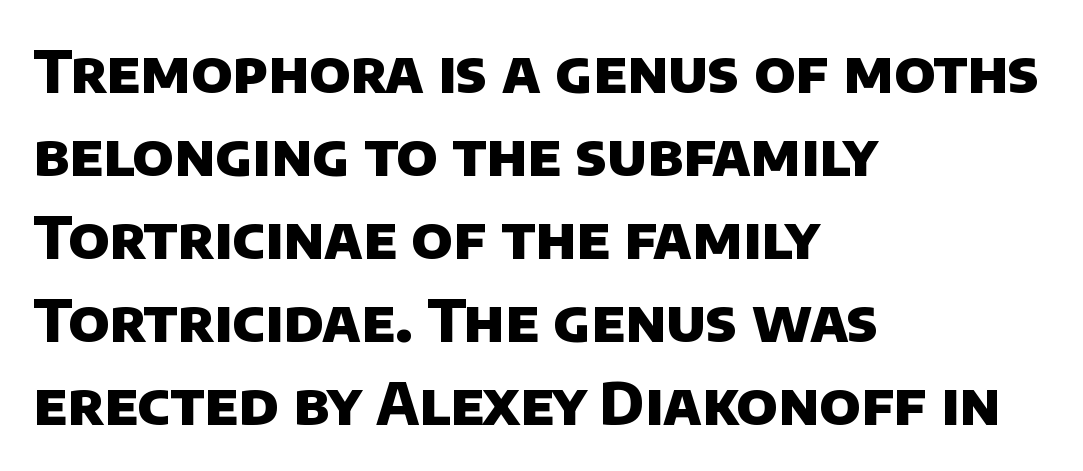
Q: Is the text bold? A: Yes.
Q: Is the typeface a serif or a sans-serif typeface? A: Sans-serif.
Q: Is the text underlined? A: No.
Q: How is the paragraph aligned? A: Left-aligned.
Q: Is the spacing between letters normal or unusually wide? A: Normal.
Q: Is the spacing between lines tight, normal or loose? A: Normal.
Q: Width (condensed, normal, or wide)? A: Normal.
Q: Stroke contrast? A: Low.
Q: x-height? A: Large.
Q: Monospaced? A: No.
